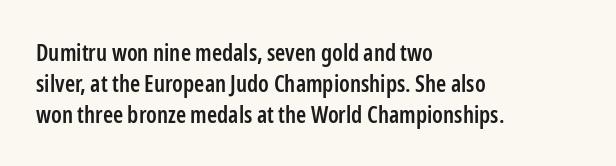
{"italic": "no", "bold": "semi", "underline": "no", "align": "left", "line_spacing": "normal", "line_spacing_ratio": 1.34, "letter_spacing": "normal", "letter_spacing_em": 0.0, "glyph_px": 23}
